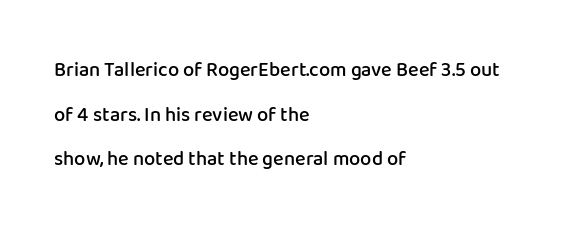
Q: Is the text bold? A: Semi-bold.
Q: Is the text italic (slanted)? A: No, it is upright.
Q: Is the text underlined? A: No.
Q: How is the paragraph aligned? A: Left-aligned.
Q: Is the spacing between letters normal or unusually wide? A: Normal.
Q: Is the spacing between lines tight, normal or loose? A: Loose.
